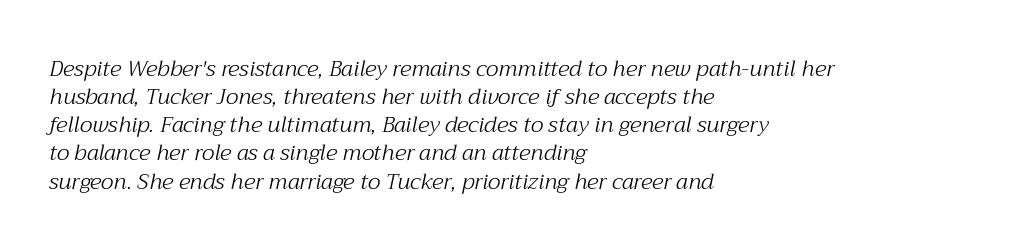
Only glyphs here, with clear space below each row. The specimen reads as italic at a glance. The passage shown stacks its lines at a standard gap. Which margin do the lines hug? The left one — the right edge is uneven. Each stroke keeps to a modest, everyday thickness or less. The face used here is rendered with its standard letterfit.
